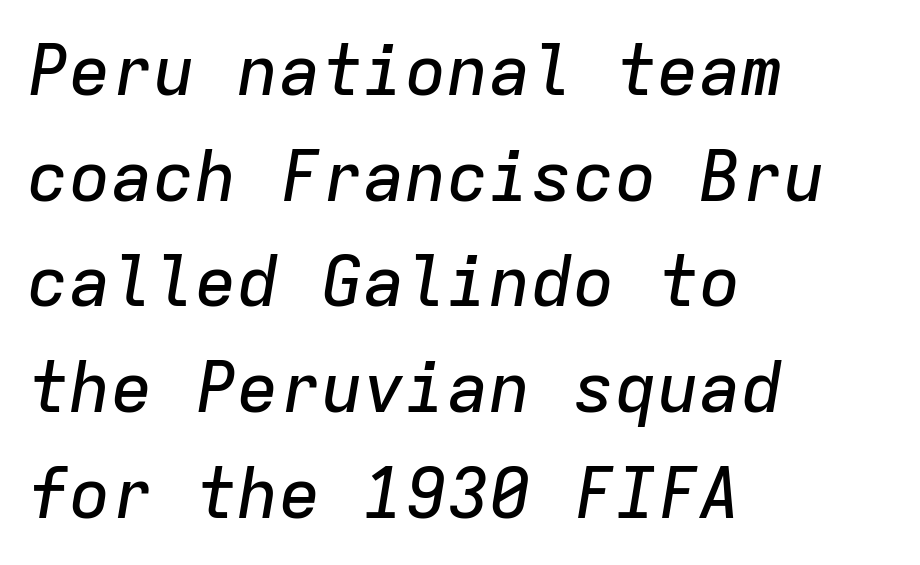
{"italic": "yes", "lean": "right", "slant_degrees": 9, "width": "normal", "stroke_contrast": "low", "x_height": "medium", "monospaced": "yes", "underline": "no", "align": "left", "line_spacing": "normal", "line_spacing_ratio": 1.51, "letter_spacing": "normal", "letter_spacing_em": 0.0, "glyph_px": 70}
